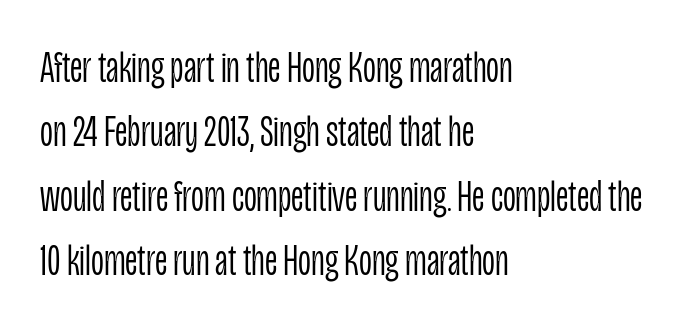
{"serif": "no", "italic": "no", "bold": "no", "weight": "light", "width": "condensed", "stroke_contrast": "low", "x_height": "large", "monospaced": "no", "underline": "no", "align": "left", "line_spacing": "normal", "line_spacing_ratio": 1.43, "letter_spacing": "normal", "letter_spacing_em": 0.0, "glyph_px": 45}
